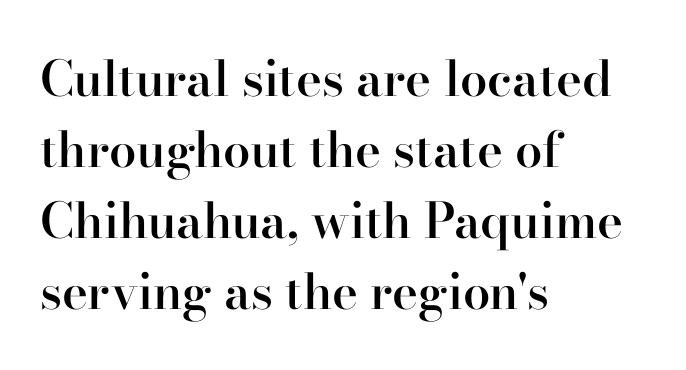
The rendering uses a moderate line-height, typical for paragraphs. This rendering leaves character spacing at its baseline value. Typeset ragged right — the left edge is the straight one. Quick note: underline off.
